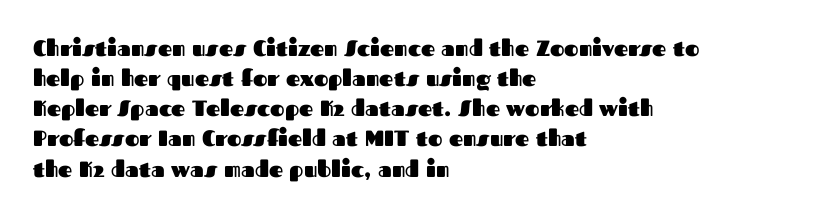
The paragraph shown leans on its left margin. This block has exactly the height ordinary leading produces. Italic: no, the glyphs are upright roman. The baseline area is clear.
